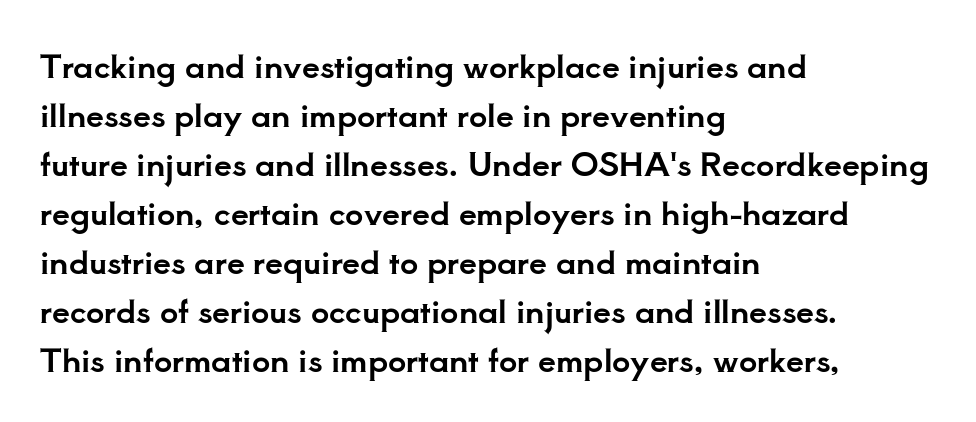
Q: Is the text italic (slanted)? A: No, it is upright.
Q: Is the typeface a serif or a sans-serif typeface? A: Serif.
Q: Is the text underlined? A: No.
Q: How is the paragraph aligned? A: Left-aligned.
Q: Is the spacing between letters normal or unusually wide? A: Normal.
Q: Is the spacing between lines tight, normal or loose? A: Normal.
Q: Width (condensed, normal, or wide)? A: Normal.
Q: Stroke contrast? A: Low.
Q: x-height? A: Small.
Q: Monospaced? A: No.
